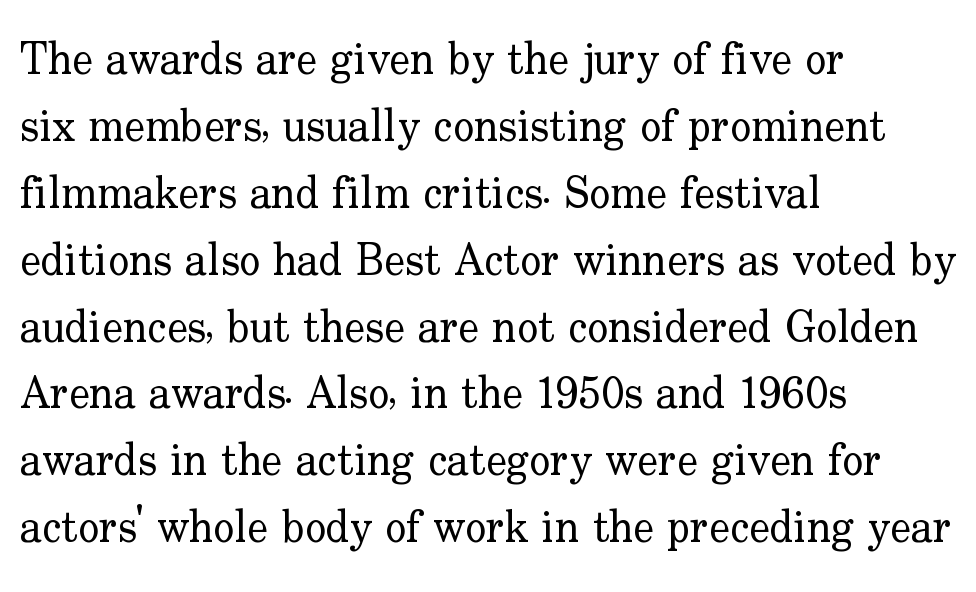
{"serif": "yes", "italic": "no", "bold": "no", "weight": "regular", "width": "normal", "stroke_contrast": "low", "x_height": "small", "monospaced": "no", "underline": "no", "align": "left", "line_spacing": "normal", "line_spacing_ratio": 1.52, "letter_spacing": "normal", "letter_spacing_em": 0.0, "glyph_px": 44}
